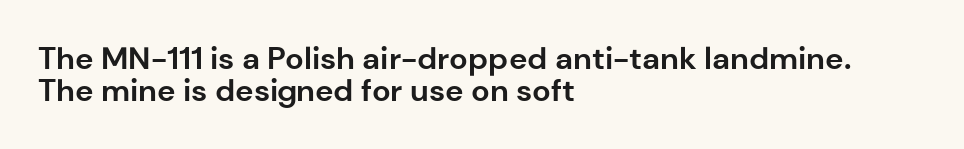
The image shows 31 px bold sans-serif type, upright; set left-aligned, tight line spacing (1.02x), normal letter spacing, not underlined; low stroke contrast and a medium x-height.
